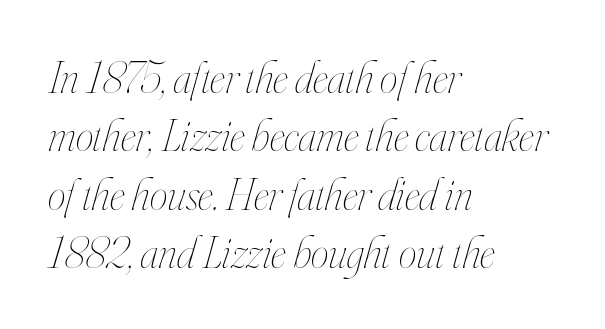
Q: Is the text bold? A: No.
Q: Is the text italic (slanted)? A: Yes, it leans right by about 16 degrees.
Q: Is the text underlined? A: No.
Q: How is the paragraph aligned? A: Left-aligned.
Q: Is the spacing between letters normal or unusually wide? A: Normal.
Q: Is the spacing between lines tight, normal or loose? A: Normal.
Q: Width (condensed, normal, or wide)? A: Condensed.
Q: Stroke contrast? A: High.
Q: x-height? A: Small.
Q: Monospaced? A: No.
